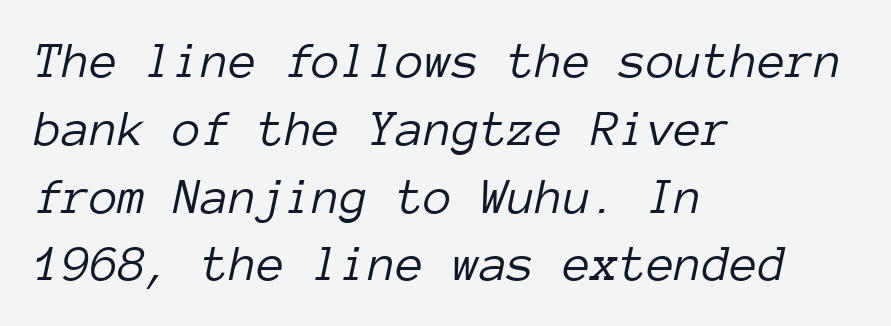
The image shows 51 px light type, italic (leaning right), monospaced; set left-aligned, normal line spacing (1.33x), normal letter spacing, not underlined; low stroke contrast and a medium x-height.
